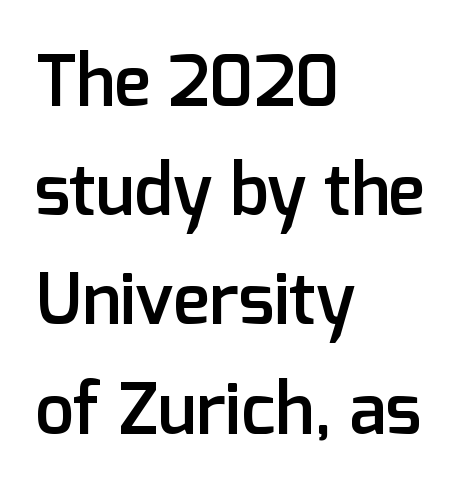
Q: Is the text bold? A: Semi-bold.
Q: Is the text italic (slanted)? A: No, it is upright.
Q: Is the typeface a serif or a sans-serif typeface? A: Sans-serif.
Q: Is the text underlined? A: No.
Q: How is the paragraph aligned? A: Left-aligned.
Q: Is the spacing between letters normal or unusually wide? A: Normal.
Q: Is the spacing between lines tight, normal or loose? A: Normal.
Q: Width (condensed, normal, or wide)? A: Normal.
Q: Stroke contrast? A: Low.
Q: x-height? A: Medium.
Q: Monospaced? A: No.
